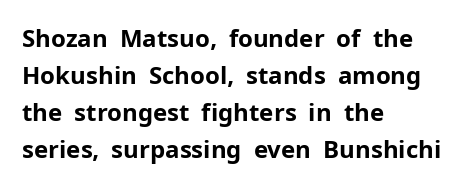
The image shows 24 px bold type, upright; set left-aligned, normal line spacing (1.54x), normal letter spacing, not underlined.
